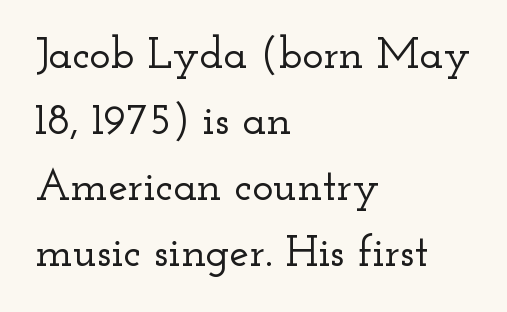
{"serif": "yes", "italic": "no", "width": "wide", "stroke_contrast": "low", "x_height": "small", "monospaced": "no", "underline": "no", "align": "left", "line_spacing": "normal", "line_spacing_ratio": 1.5, "letter_spacing": "normal", "letter_spacing_em": 0.0, "glyph_px": 44}
